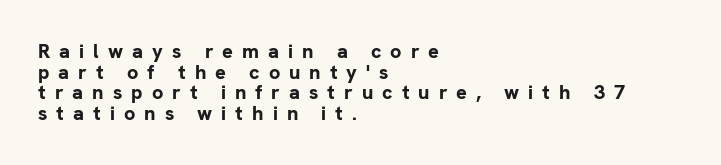
Horizontally, the lines are justified to the leading edge only. Successive baselines arrive quickly, one right under another. Glyph-to-glyph distance is far greater than everyday printed text. Strong, thick strokes mark this as bold type.
